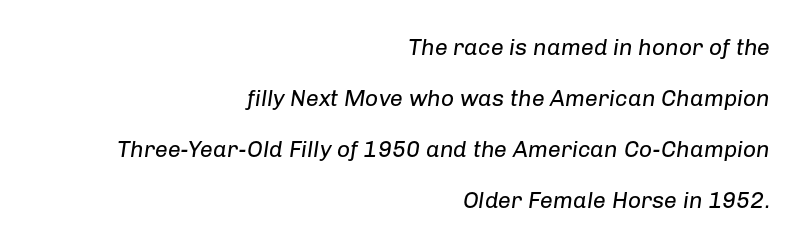
Each new line begins a long way beneath the previous one. Reading down the block, your eye finds every line finishing at a fixed right position. No letter is thick-stroked: the sample isn't bold. Is the letter spacing exaggerated? No — it looks like the ordinary default. The foot of each line stays bare and open.
